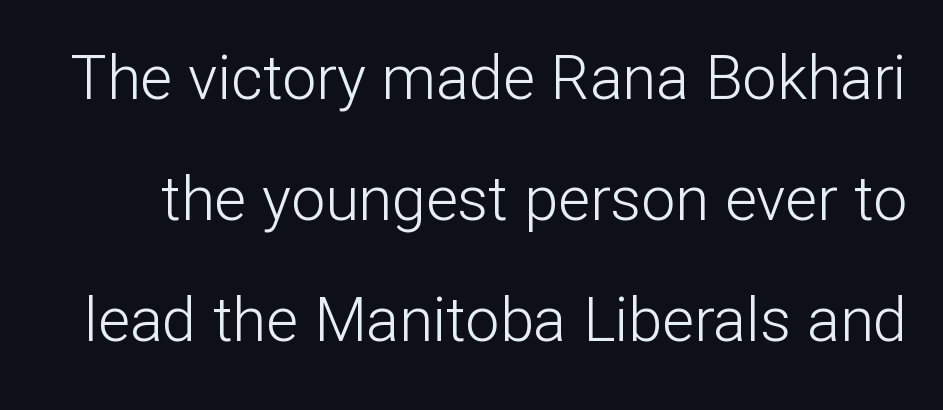
{"serif": "no", "italic": "no", "bold": "no", "weight": "light", "width": "normal", "stroke_contrast": "low", "x_height": "medium", "monospaced": "no", "underline": "no", "line_spacing": "loose", "line_spacing_ratio": 1.98, "letter_spacing": "normal", "letter_spacing_em": 0.0, "glyph_px": 61}
